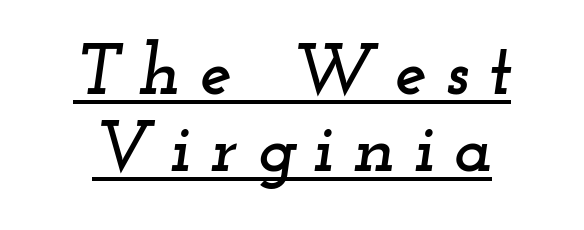
The image shows 72 px wide serif type, italic (leaning right); set tight line spacing (1.07x), unusually wide letter spacing (+0.26 em), underlined; low stroke contrast and a small x-height.
